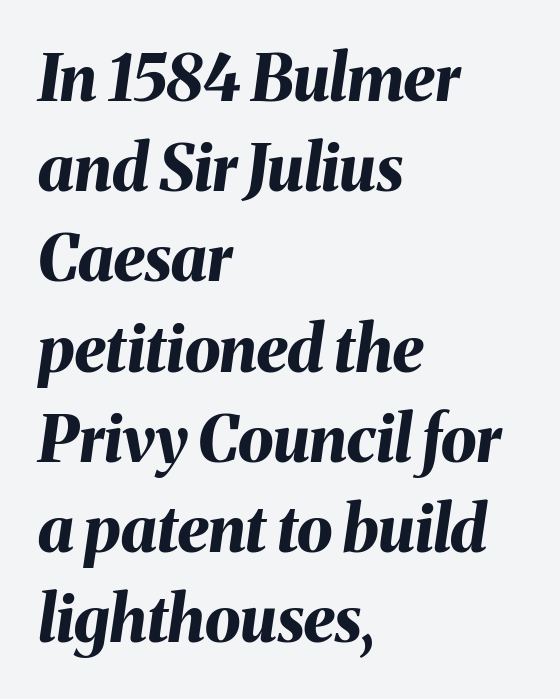
Q: Is the text bold? A: Yes.
Q: Is the text italic (slanted)? A: Yes, it leans right by about 8 degrees.
Q: Is the text underlined? A: No.
Q: How is the paragraph aligned? A: Left-aligned.
Q: Is the spacing between letters normal or unusually wide? A: Normal.
Q: Is the spacing between lines tight, normal or loose? A: Normal.
Q: Width (condensed, normal, or wide)? A: Normal.
Q: Stroke contrast? A: Medium.
Q: x-height? A: Medium.
Q: Monospaced? A: No.
